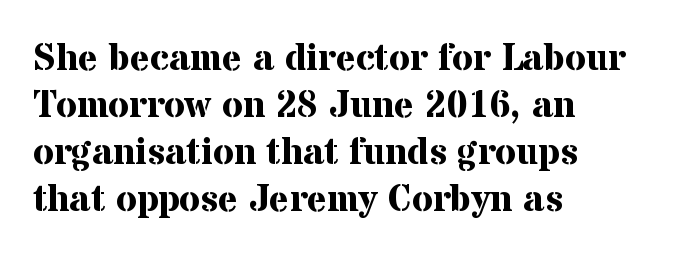
{"serif": "yes", "italic": "no", "bold": "yes", "weight": "bold", "width": "normal", "stroke_contrast": "medium", "x_height": "medium", "monospaced": "no", "underline": "no", "align": "left", "line_spacing_ratio": 1.24, "letter_spacing": "normal", "letter_spacing_em": 0.0, "glyph_px": 38}
